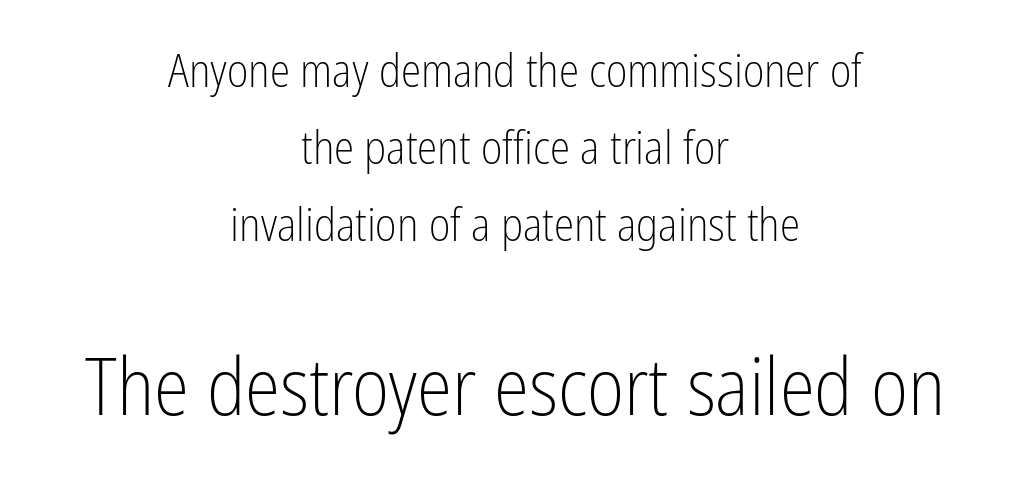
The image shows 80 px light, condensed sans-serif type, upright; set centered, normal line spacing (1.67x), normal letter spacing, not underlined; the second (bottom) block is 1.74x larger; low stroke contrast and a medium x-height.
